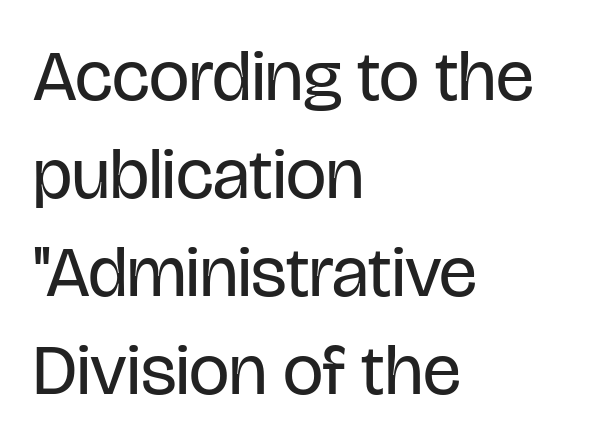
{"serif": "no", "italic": "no", "bold": "no", "weight": "regular", "width": "condensed", "stroke_contrast": "low", "x_height": "large", "monospaced": "no", "underline": "no", "align": "left", "line_spacing": "normal", "line_spacing_ratio": 1.36, "letter_spacing": "normal", "letter_spacing_em": 0.0, "glyph_px": 72}
